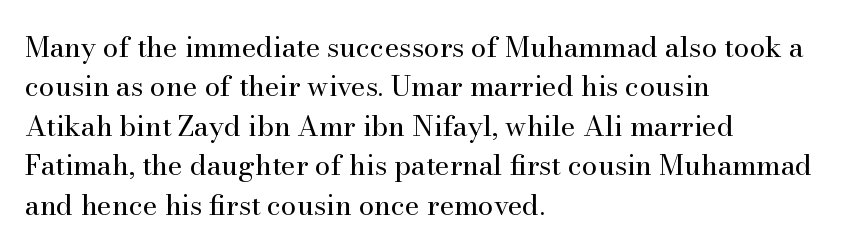
Q: Is the text bold? A: No.
Q: Is the text italic (slanted)? A: No, it is upright.
Q: Is the typeface a serif or a sans-serif typeface? A: Serif.
Q: Is the text underlined? A: No.
Q: How is the paragraph aligned? A: Left-aligned.
Q: Is the spacing between letters normal or unusually wide? A: Normal.
Q: Is the spacing between lines tight, normal or loose? A: Normal.
Q: Width (condensed, normal, or wide)? A: Normal.
Q: Stroke contrast? A: High.
Q: x-height? A: Small.
Q: Monospaced? A: No.
